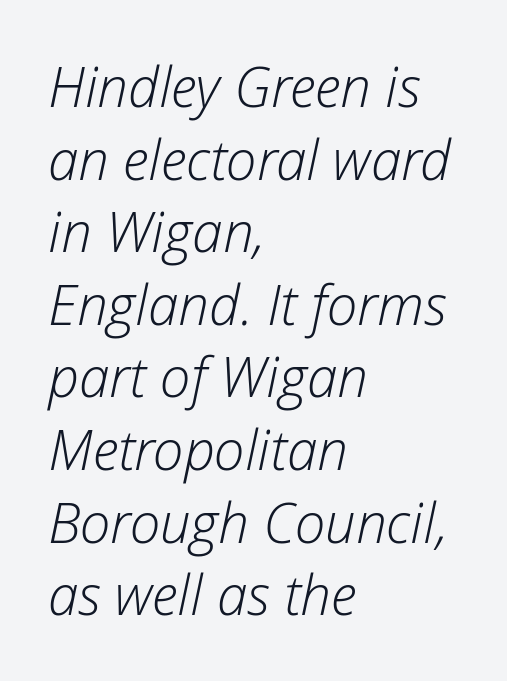
The image shows 55 px light type, italic (leaning right); set left-aligned, normal line spacing (1.32x), normal letter spacing, not underlined; low stroke contrast and a medium x-height.
